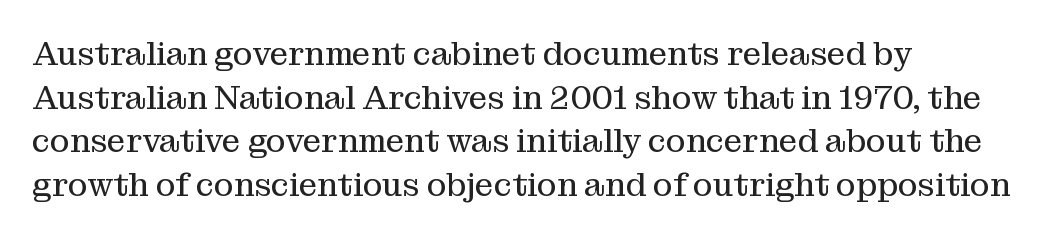
{"serif": "yes", "italic": "no", "bold": "no", "weight": "regular", "width": "normal", "stroke_contrast": "medium", "x_height": "medium", "monospaced": "no", "underline": "no", "align": "left", "line_spacing": "normal", "line_spacing_ratio": 1.32, "letter_spacing": "normal", "letter_spacing_em": 0.0, "glyph_px": 33}
